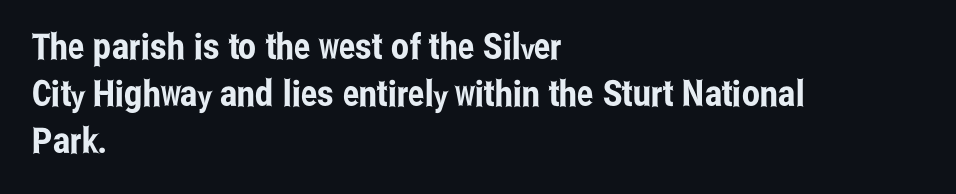
The image shows 36 px condensed sans-serif type, upright; set left-aligned, normal line spacing (1.3x), normal letter spacing, not underlined; low stroke contrast and a medium x-height.
